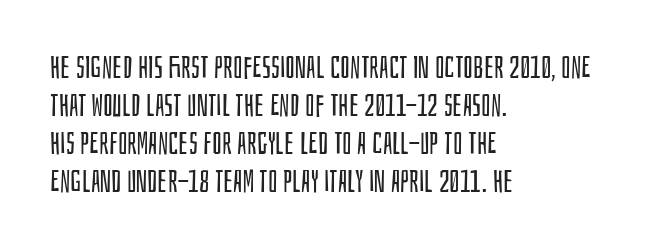
Quick note: not italic, upright. The letters carry no serifs — their stems end cleanly without finishing strokes. The passage shown is typed in a proportional face where columns would drift. Compared with a centered layout, this one pins lines to the left instead.
